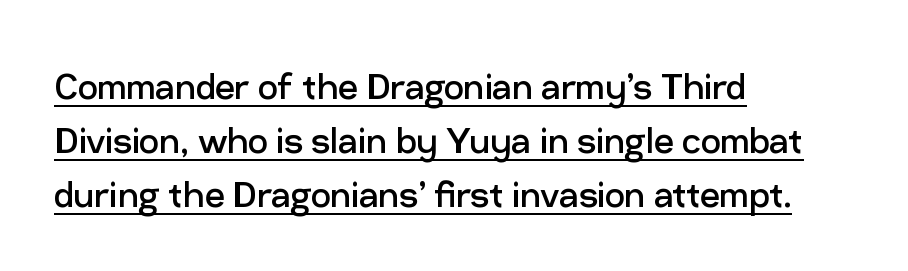
The image shows 44 px regular-weight sans-serif type, upright; set left-aligned, line spacing 1.23x, normal letter spacing, underlined; low stroke contrast and a medium x-height.
